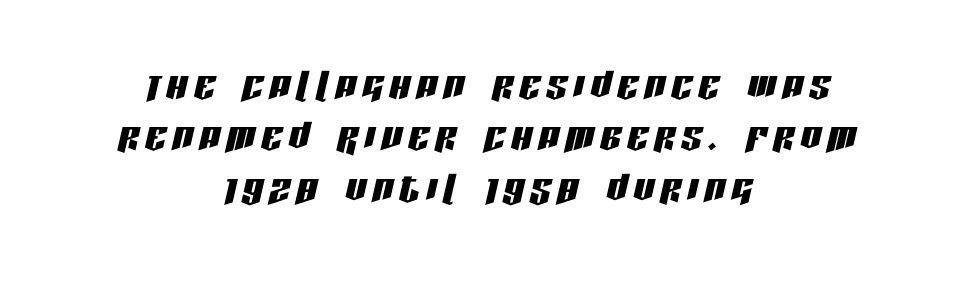
Q: Is the text italic (slanted)? A: Yes, it leans right by about 13 degrees.
Q: Is the text underlined? A: No.
Q: How is the paragraph aligned? A: Centered.
Q: Is the spacing between lines tight, normal or loose? A: Tight.
Q: Width (condensed, normal, or wide)? A: Condensed.
Q: Stroke contrast? A: Low.
Q: x-height? A: Large.
Q: Monospaced? A: No.
